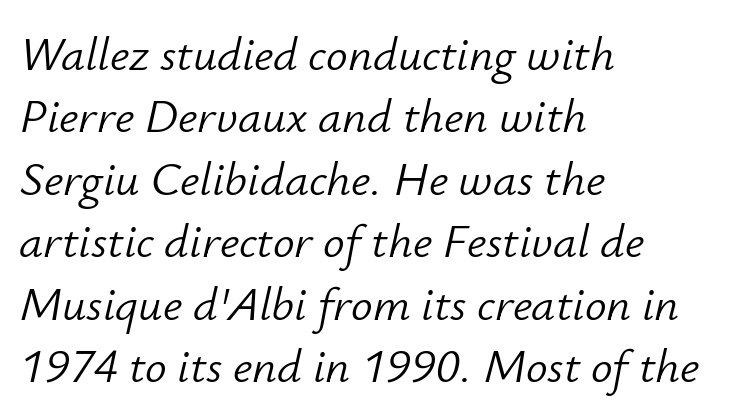
{"italic": "yes", "lean": "right", "slant_degrees": 12, "bold": "no", "weight": "light", "width": "normal", "stroke_contrast": "low", "x_height": "small", "monospaced": "no", "underline": "no", "align": "left", "line_spacing": "normal", "line_spacing_ratio": 1.3, "letter_spacing": "normal", "letter_spacing_em": 0.0, "glyph_px": 48}
